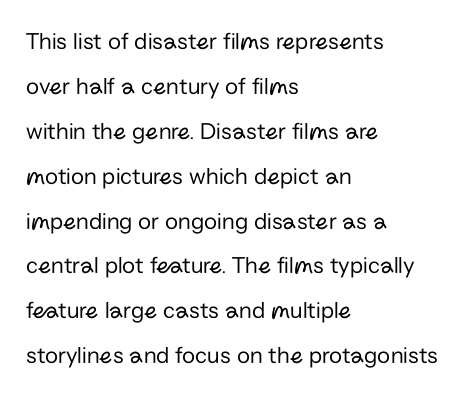
{"italic": "no", "bold": "no", "underline": "no", "align": "left", "line_spacing_ratio": 1.87, "letter_spacing": "normal", "letter_spacing_em": 0.0, "glyph_px": 24}
